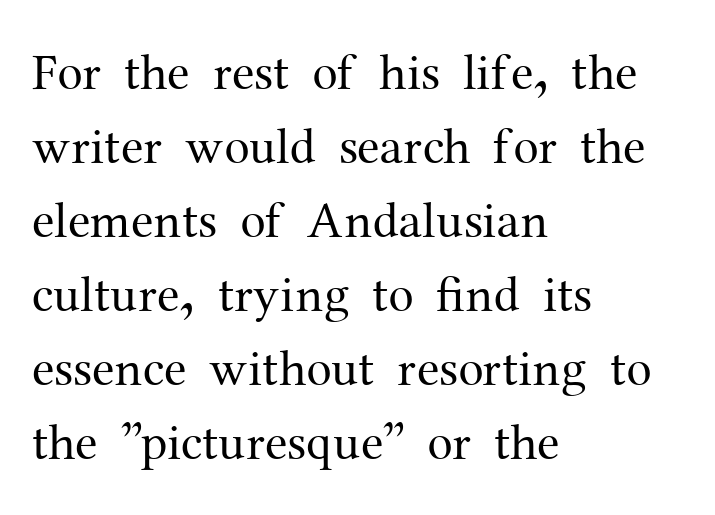
{"serif": "yes", "italic": "no", "bold": "no", "weight": "regular", "width": "normal", "stroke_contrast": "medium", "x_height": "medium", "monospaced": "no", "underline": "no", "align": "left", "line_spacing": "normal", "line_spacing_ratio": 1.45, "letter_spacing": "normal", "letter_spacing_em": 0.0, "glyph_px": 51}
